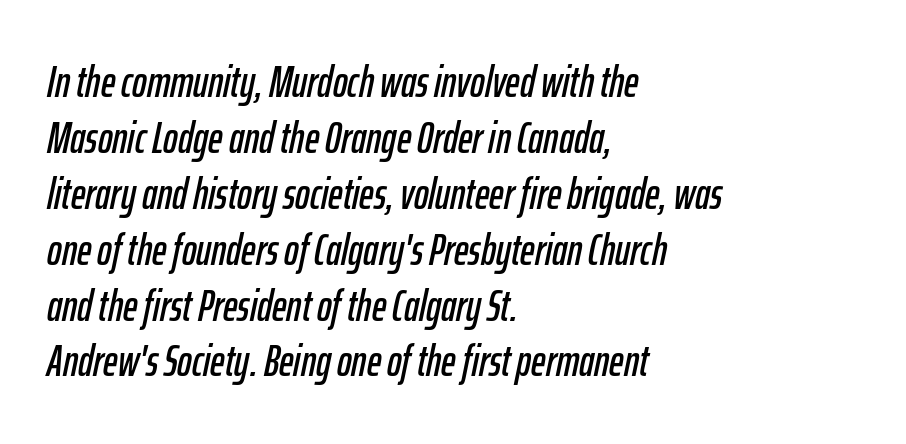
Q: Is the text italic (slanted)? A: Yes, it leans right by about 12 degrees.
Q: Is the text underlined? A: No.
Q: How is the paragraph aligned? A: Left-aligned.
Q: Is the spacing between letters normal or unusually wide? A: Normal.
Q: Is the spacing between lines tight, normal or loose? A: Normal.
Q: Width (condensed, normal, or wide)? A: Condensed.
Q: Stroke contrast? A: Low.
Q: x-height? A: Medium.
Q: Monospaced? A: No.
